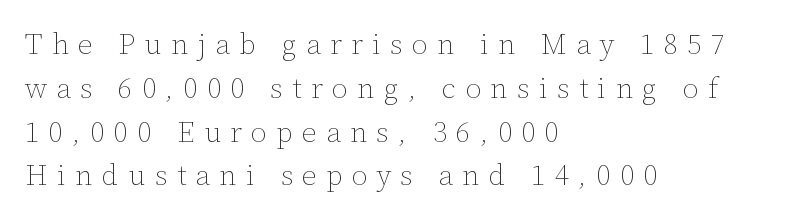
{"italic": "no", "bold": "no", "weight": "thin", "width": "normal", "stroke_contrast": "low", "x_height": "medium", "monospaced": "no", "underline": "no", "align": "left", "line_spacing": "normal", "line_spacing_ratio": 1.51, "letter_spacing": "wide", "letter_spacing_em": 0.32, "glyph_px": 29}
